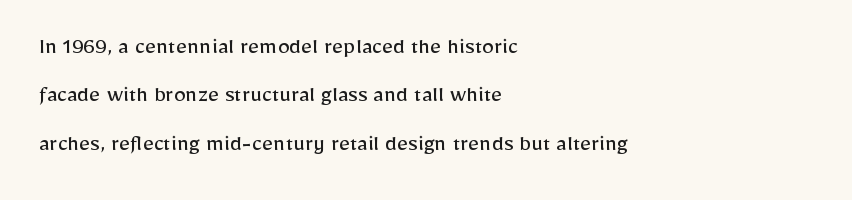
Q: Is the text bold? A: No.
Q: Is the text italic (slanted)? A: No, it is upright.
Q: Is the text underlined? A: No.
Q: How is the paragraph aligned? A: Left-aligned.
Q: Is the spacing between letters normal or unusually wide? A: Normal.
Q: Is the spacing between lines tight, normal or loose? A: Loose.
